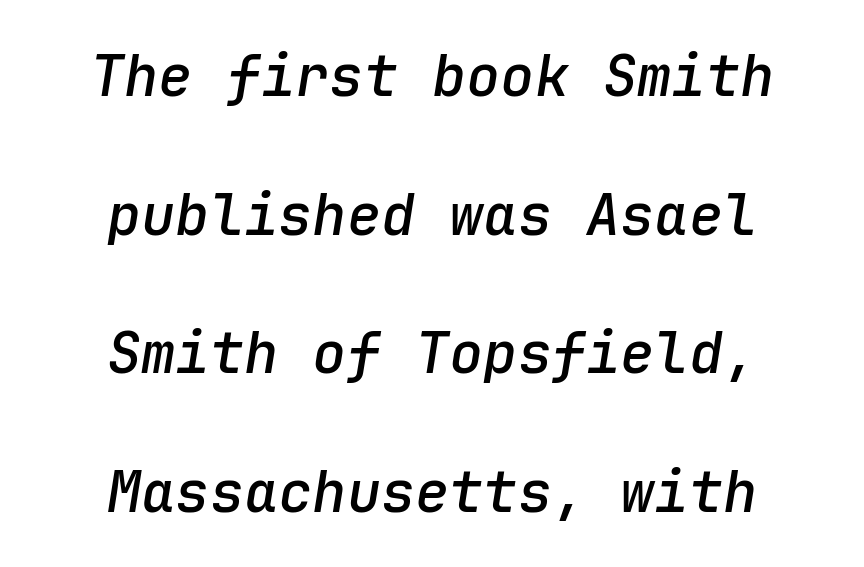
{"italic": "yes", "lean": "right", "slant_degrees": 9, "bold": "semi", "weight": "semibold", "width": "normal", "stroke_contrast": "low", "x_height": "medium", "monospaced": "yes", "underline": "no", "align": "center", "line_spacing": "loose", "line_spacing_ratio": 2.43, "letter_spacing": "normal", "letter_spacing_em": 0.0, "glyph_px": 57}
